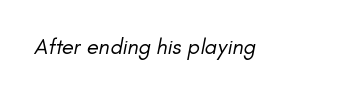
Q: Is the text bold? A: No.
Q: Is the text italic (slanted)? A: Yes, it leans right by about 11 degrees.
Q: Is the text underlined? A: No.
Q: How is the paragraph aligned? A: Left-aligned.
Q: Is the spacing between letters normal or unusually wide? A: Normal.
